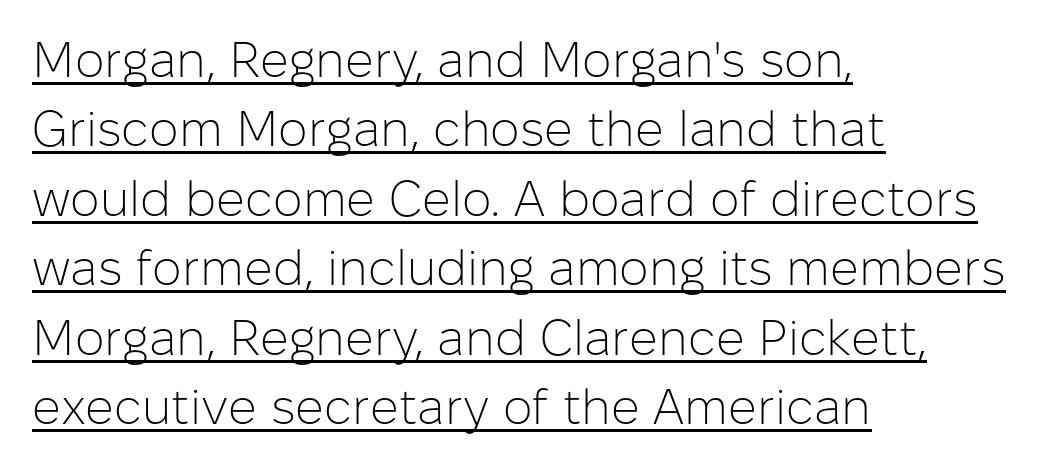
Think standard paragraph weight, or any step lighter than that. These lines are rendered in a variable-pitch font. Descenders here cross a horizontal rule under the line. Notice how the passage keeps a crisp vertical edge on the left only.
